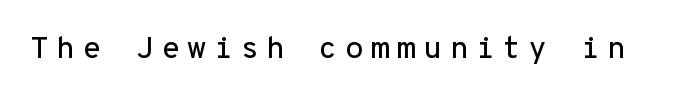
{"serif": "no", "italic": "no", "width": "normal", "stroke_contrast": "low", "x_height": "medium", "monospaced": "yes", "underline": "no", "letter_spacing": "wide", "letter_spacing_em": 0.23, "glyph_px": 31}
